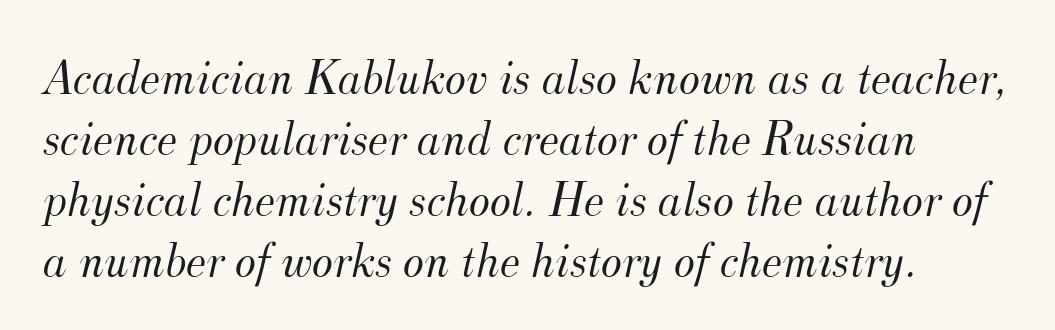
Q: Is the text bold? A: No.
Q: Is the text italic (slanted)? A: Yes, it leans right by about 12 degrees.
Q: Is the typeface a serif or a sans-serif typeface? A: Serif.
Q: Is the text underlined? A: No.
Q: Is the spacing between letters normal or unusually wide? A: Normal.
Q: Width (condensed, normal, or wide)? A: Normal.
Q: Stroke contrast? A: Medium.
Q: x-height? A: Small.
Q: Monospaced? A: No.
